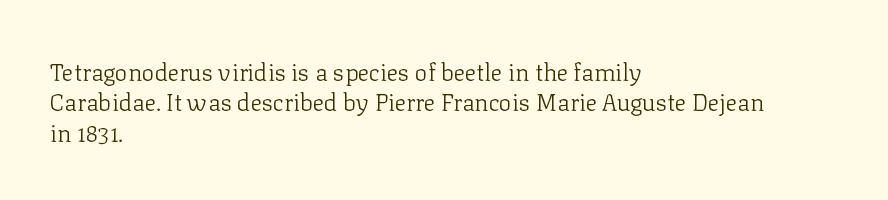
Q: Is the text bold? A: No.
Q: Is the text italic (slanted)? A: No, it is upright.
Q: Is the text underlined? A: No.
Q: How is the paragraph aligned? A: Left-aligned.
Q: Is the spacing between letters normal or unusually wide? A: Normal.
Q: Is the spacing between lines tight, normal or loose? A: Normal.
